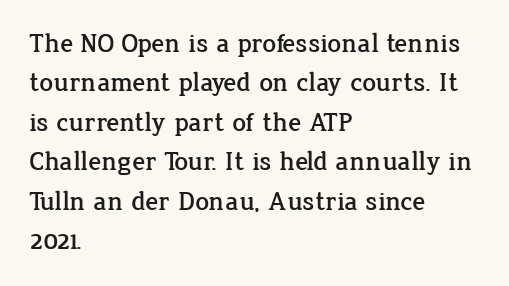
Q: Is the text italic (slanted)? A: No, it is upright.
Q: Is the text underlined? A: No.
Q: How is the paragraph aligned? A: Left-aligned.
Q: Is the spacing between letters normal or unusually wide? A: Normal.
Q: Is the spacing between lines tight, normal or loose? A: Normal.
